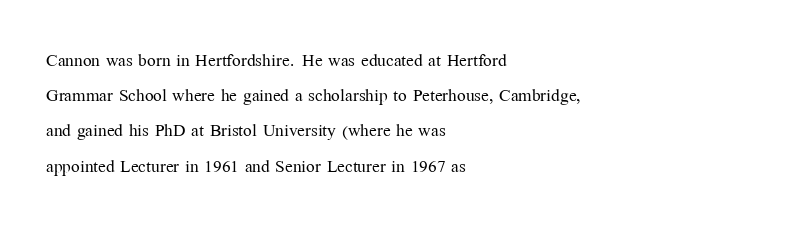
Q: Is the text bold? A: No.
Q: Is the text italic (slanted)? A: No, it is upright.
Q: Is the text underlined? A: No.
Q: How is the paragraph aligned? A: Left-aligned.
Q: Is the spacing between letters normal or unusually wide? A: Normal.
Q: Is the spacing between lines tight, normal or loose? A: Normal.
